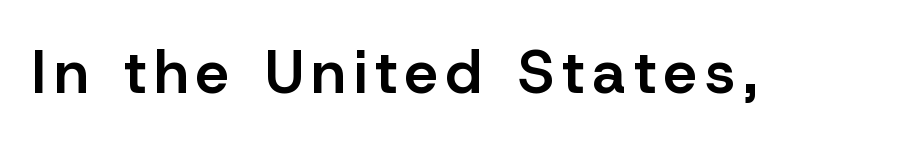
Q: Is the text bold? A: Semi-bold.
Q: Is the text italic (slanted)? A: No, it is upright.
Q: Is the typeface a serif or a sans-serif typeface? A: Sans-serif.
Q: Is the text underlined? A: No.
Q: Width (condensed, normal, or wide)? A: Normal.
Q: Stroke contrast? A: Low.
Q: x-height? A: Medium.
Q: Monospaced? A: No.
